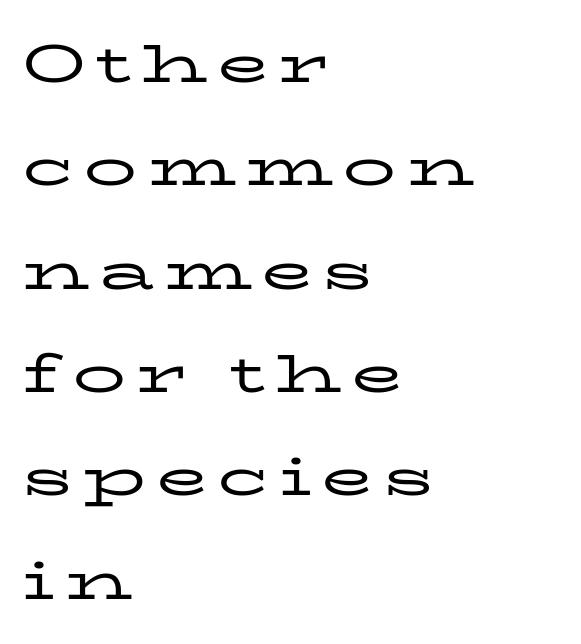
Q: Is the text bold? A: No.
Q: Is the text italic (slanted)? A: No, it is upright.
Q: Is the typeface a serif or a sans-serif typeface? A: Serif.
Q: Is the text underlined? A: No.
Q: How is the paragraph aligned? A: Left-aligned.
Q: Is the spacing between lines tight, normal or loose? A: Loose.
Q: Width (condensed, normal, or wide)? A: Wide.
Q: Stroke contrast? A: Low.
Q: x-height? A: Medium.
Q: Monospaced? A: No.
